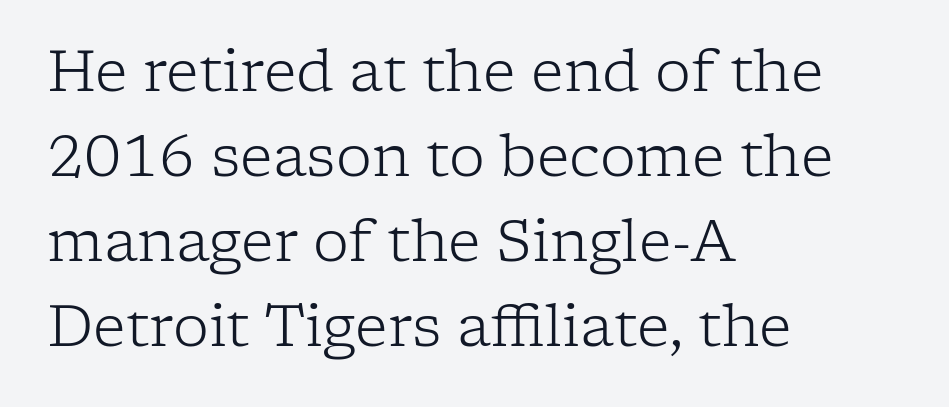
{"serif": "yes", "italic": "no", "bold": "no", "weight": "light", "width": "normal", "stroke_contrast": "low", "x_height": "medium", "monospaced": "no", "underline": "no", "align": "left", "line_spacing": "normal", "line_spacing_ratio": 1.49, "letter_spacing": "normal", "letter_spacing_em": 0.0, "glyph_px": 57}
